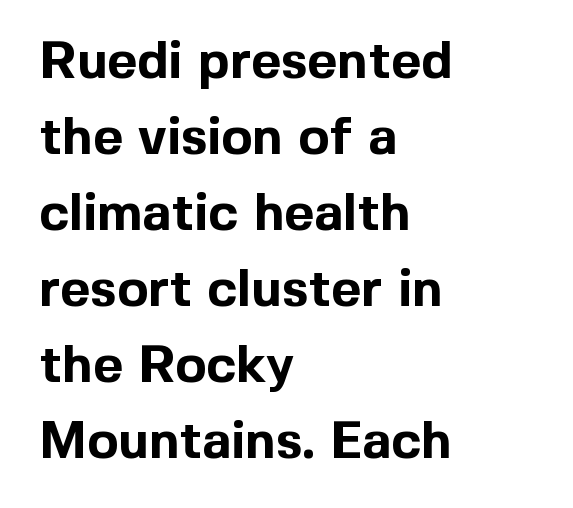
In terms of posture, this sample is upright. These lines are set flush left with a ragged right edge. Interline gaps are of average width in this sample. The designer went with a sans here, leaving each stem footless. Weight check: bold — yes, fully. Note the varied advance widths — an 'i' is clearly narrower than an 'm'.
